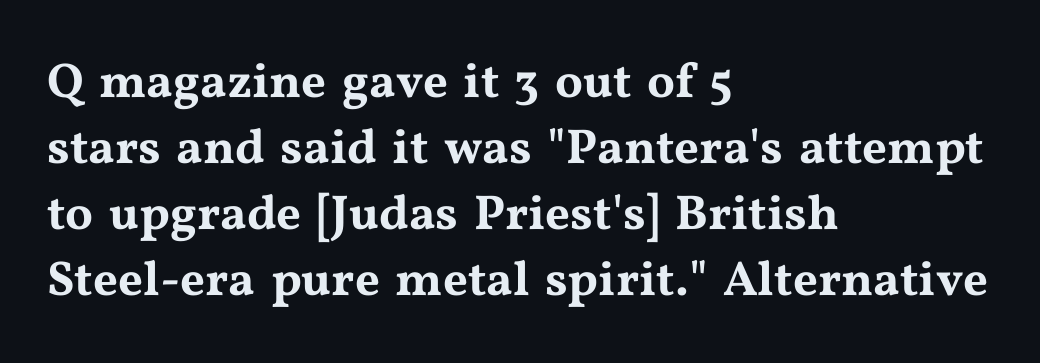
The image shows 49 px wide serif type, upright; set left-aligned, normal line spacing (1.35x), normal letter spacing, not underlined; medium stroke contrast and a medium x-height.
